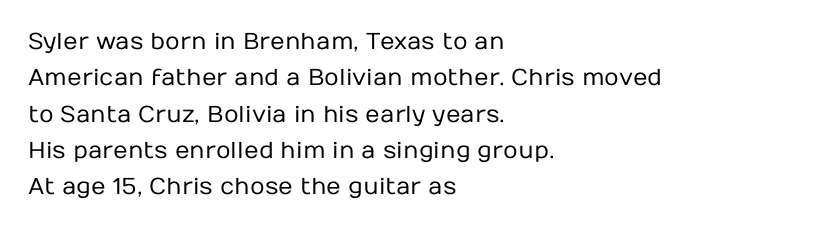
Q: Is the text bold? A: No.
Q: Is the text italic (slanted)? A: No, it is upright.
Q: Is the text underlined? A: No.
Q: How is the paragraph aligned? A: Left-aligned.
Q: Is the spacing between letters normal or unusually wide? A: Normal.
Q: Is the spacing between lines tight, normal or loose? A: Normal.
